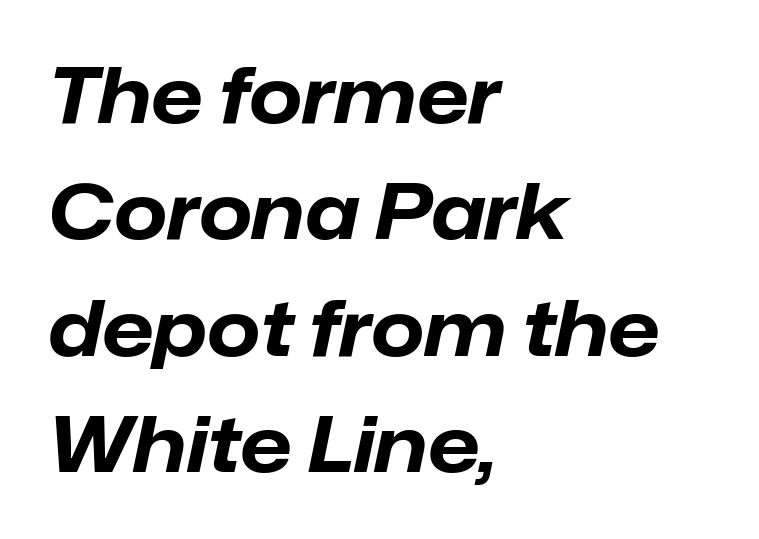
Q: Is the text bold? A: Yes.
Q: Is the text italic (slanted)? A: Yes, it leans right by about 12 degrees.
Q: Is the text underlined? A: No.
Q: How is the paragraph aligned? A: Left-aligned.
Q: Is the spacing between letters normal or unusually wide? A: Normal.
Q: Is the spacing between lines tight, normal or loose? A: Normal.
Q: Width (condensed, normal, or wide)? A: Normal.
Q: Stroke contrast? A: Low.
Q: x-height? A: Medium.
Q: Monospaced? A: No.
